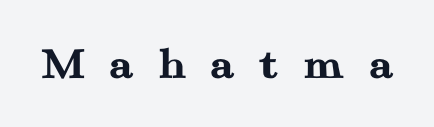
{"serif": "yes", "italic": "no", "bold": "yes", "weight": "semibold", "width": "wide", "stroke_contrast": "medium", "x_height": "small", "monospaced": "no", "underline": "no", "letter_spacing": "wide", "letter_spacing_em": 0.49, "glyph_px": 47}
